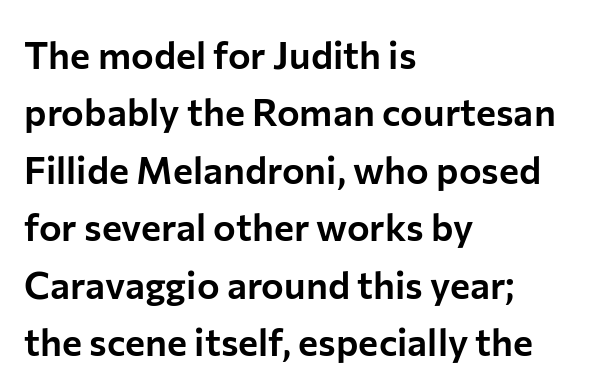
Q: Is the text italic (slanted)? A: No, it is upright.
Q: Is the typeface a serif or a sans-serif typeface? A: Sans-serif.
Q: Is the text underlined? A: No.
Q: How is the paragraph aligned? A: Left-aligned.
Q: Is the spacing between letters normal or unusually wide? A: Normal.
Q: Is the spacing between lines tight, normal or loose? A: Normal.
Q: Width (condensed, normal, or wide)? A: Normal.
Q: Stroke contrast? A: Low.
Q: x-height? A: Medium.
Q: Monospaced? A: No.
